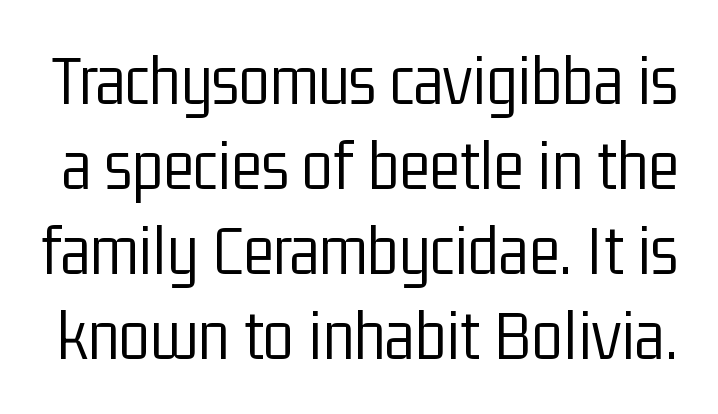
{"serif": "no", "italic": "no", "bold": "no", "weight": "light", "width": "condensed", "stroke_contrast": "low", "x_height": "medium", "monospaced": "no", "underline": "no", "line_spacing_ratio": 1.18, "letter_spacing": "normal", "letter_spacing_em": 0.0, "glyph_px": 72}
